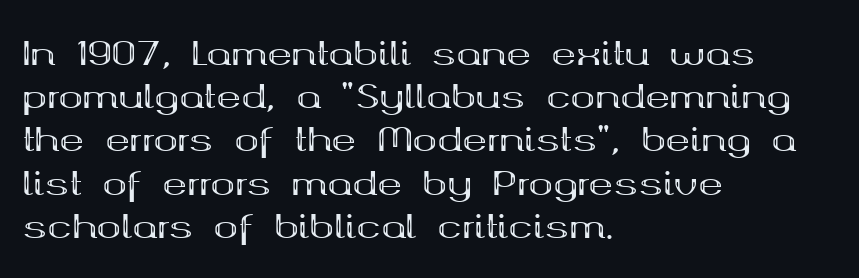
The image shows 33 px bold, wide serif type, upright; set left-aligned, normal line spacing (1.31x), normal letter spacing, not underlined; medium stroke contrast and a medium x-height.
